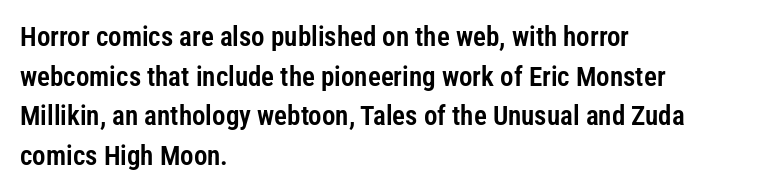
Reading down the column, the eye jumps a familiar distance to each next line. The gaps between neighbouring characters are ordinary and unremarkable. Every character sits straight up, as roman type does. These lines stack with their left ends in a neat column. Bare-footed words on every line.
